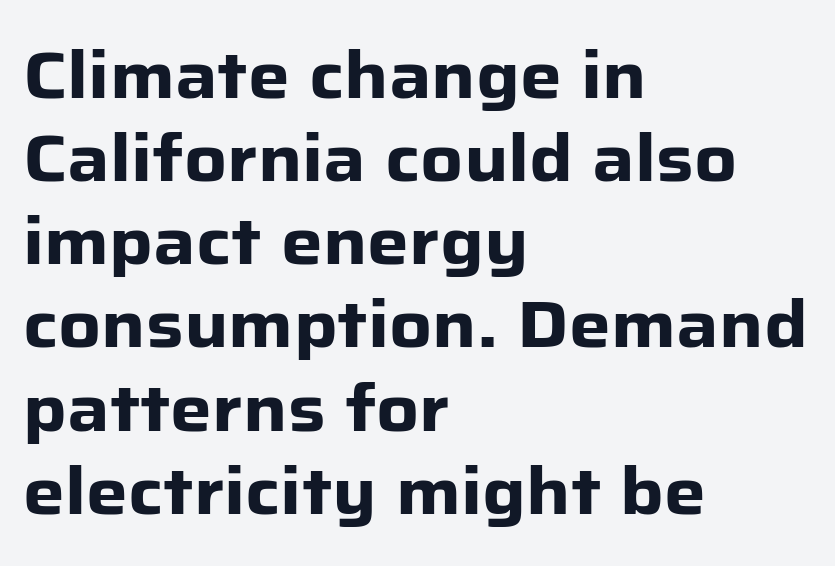
Q: Is the text bold? A: Yes.
Q: Is the text italic (slanted)? A: No, it is upright.
Q: Is the typeface a serif or a sans-serif typeface? A: Sans-serif.
Q: Is the text underlined? A: No.
Q: How is the paragraph aligned? A: Left-aligned.
Q: Is the spacing between letters normal or unusually wide? A: Normal.
Q: Is the spacing between lines tight, normal or loose? A: Normal.
Q: Width (condensed, normal, or wide)? A: Normal.
Q: Stroke contrast? A: Low.
Q: x-height? A: Medium.
Q: Monospaced? A: No.
